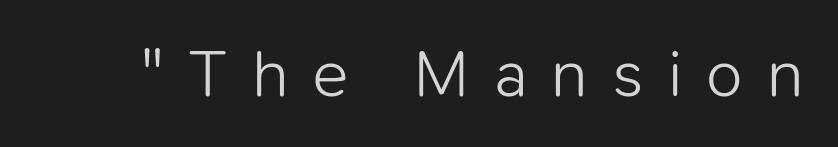
Q: Is the text bold? A: No.
Q: Is the text italic (slanted)? A: No, it is upright.
Q: Is the typeface a serif or a sans-serif typeface? A: Sans-serif.
Q: Is the text underlined? A: No.
Q: Is the spacing between letters normal or unusually wide? A: Unusually wide.
Q: Width (condensed, normal, or wide)? A: Normal.
Q: Stroke contrast? A: Low.
Q: x-height? A: Medium.
Q: Monospaced? A: No.
